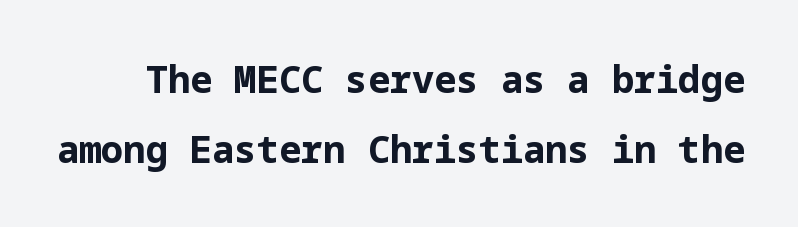
Q: Is the text bold? A: Yes.
Q: Is the text italic (slanted)? A: No, it is upright.
Q: Is the typeface a serif or a sans-serif typeface? A: Sans-serif.
Q: Is the text underlined? A: No.
Q: Is the spacing between letters normal or unusually wide? A: Normal.
Q: Width (condensed, normal, or wide)? A: Normal.
Q: Stroke contrast? A: Low.
Q: x-height? A: Medium.
